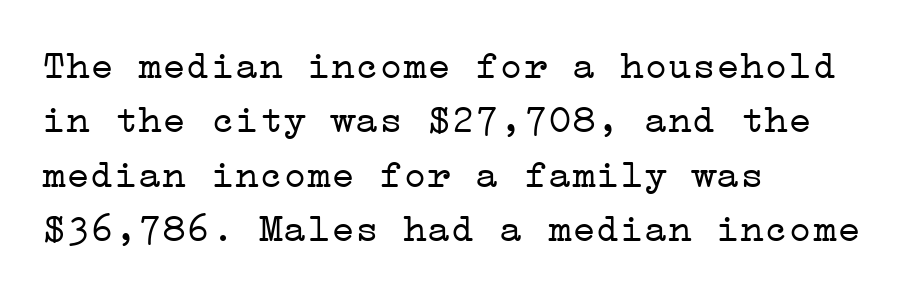
Q: Is the text bold? A: No.
Q: Is the text italic (slanted)? A: No, it is upright.
Q: Is the typeface a serif or a sans-serif typeface? A: Serif.
Q: Is the text underlined? A: No.
Q: How is the paragraph aligned? A: Left-aligned.
Q: Is the spacing between letters normal or unusually wide? A: Normal.
Q: Is the spacing between lines tight, normal or loose? A: Normal.
Q: Width (condensed, normal, or wide)? A: Wide.
Q: Stroke contrast? A: Low.
Q: x-height? A: Medium.
